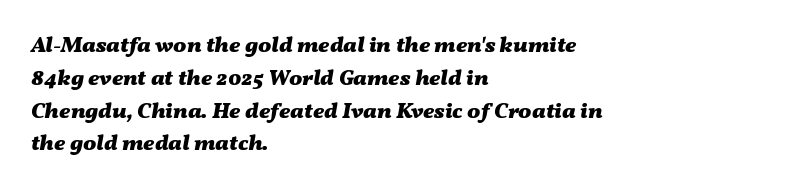
{"italic": "yes", "lean": "right", "slant_degrees": 11, "bold": "yes", "underline": "no", "align": "left", "line_spacing": "normal", "line_spacing_ratio": 1.49, "letter_spacing": "normal", "letter_spacing_em": 0.0, "glyph_px": 22}
